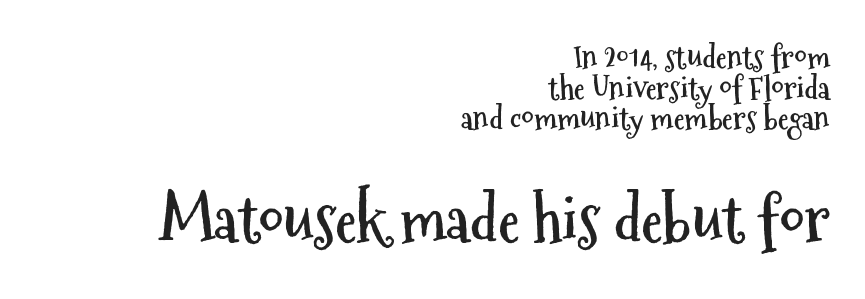
Notice how the passage keeps a crisp vertical edge on the right only. The block sitting lower on the canvas is the one with enlarged characters. The string is rendered with underlining switched off. If you drew a line through each stem, it would be perfectly vertical.
